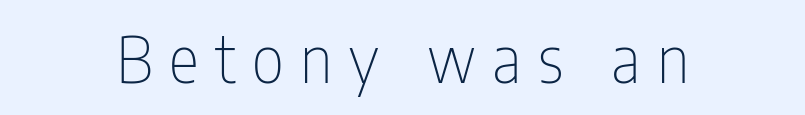
Q: Is the text bold? A: No.
Q: Is the text italic (slanted)? A: No, it is upright.
Q: Is the typeface a serif or a sans-serif typeface? A: Sans-serif.
Q: Is the text underlined? A: No.
Q: How is the paragraph aligned? A: Centered.
Q: Is the spacing between letters normal or unusually wide? A: Unusually wide.
Q: Width (condensed, normal, or wide)? A: Condensed.
Q: Stroke contrast? A: Low.
Q: x-height? A: Medium.
Q: Monospaced? A: No.
